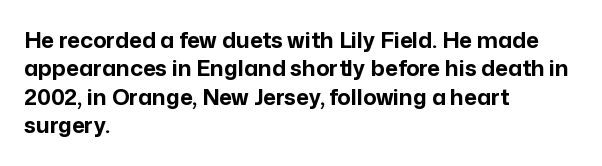
This is the regular roman posture of the typeface. The lines in this sample share a left origin and differ only in where they stop. Standard letterfit; no display-style spreading of the glyphs. Heavy-handed strokes throughout: this text is bold. The space directly below the letters is spotless.
